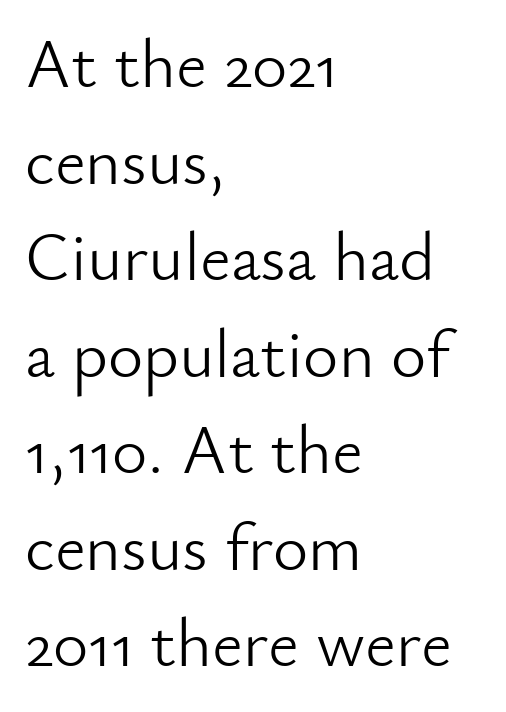
The specimen omits any rule beneath the text block's lines. The specimen reads as upright at a glance. Here the designer chose a conventional face with non-uniform glyph widths. These lines are set flush left with a ragged right edge. Normally led — the rows are evenly, conventionally spaced. Default kerning and tracking; the words read as compact shapes.
